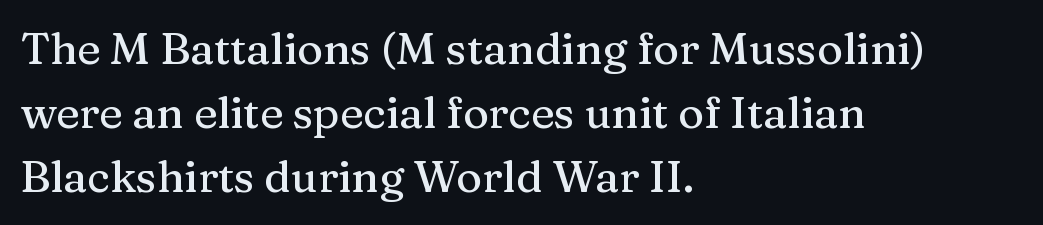
Q: Is the text italic (slanted)? A: No, it is upright.
Q: Is the typeface a serif or a sans-serif typeface? A: Serif.
Q: Is the text underlined? A: No.
Q: How is the paragraph aligned? A: Left-aligned.
Q: Is the spacing between letters normal or unusually wide? A: Normal.
Q: Is the spacing between lines tight, normal or loose? A: Normal.
Q: Width (condensed, normal, or wide)? A: Normal.
Q: Stroke contrast? A: Medium.
Q: x-height? A: Medium.
Q: Monospaced? A: No.
